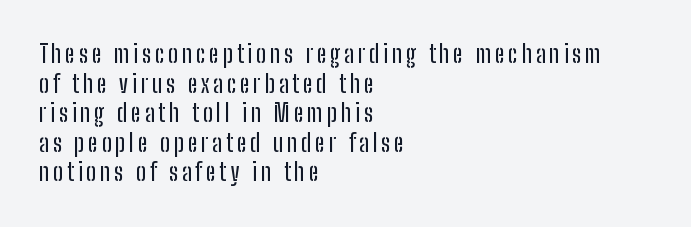
Q: Is the text italic (slanted)? A: No, it is upright.
Q: Is the text underlined? A: No.
Q: How is the paragraph aligned? A: Left-aligned.
